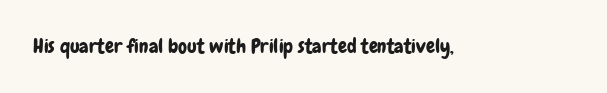
Q: Is the text italic (slanted)? A: No, it is upright.
Q: Is the text underlined? A: No.
Q: Is the spacing between letters normal or unusually wide? A: Normal.
